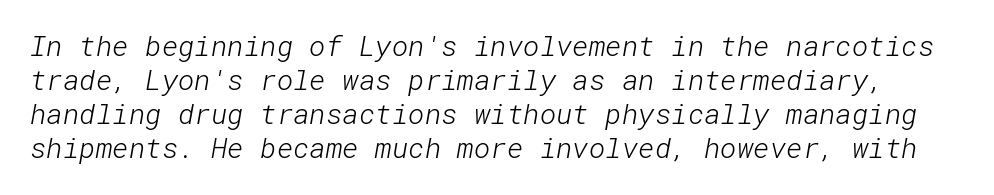
This rendering leaves character spacing at its baseline value. Is this a sans? Yes — the strokes have no serifs. The font sits on the lighter half of the weight spectrum, regular included. The strip under each line holds only bare page.
